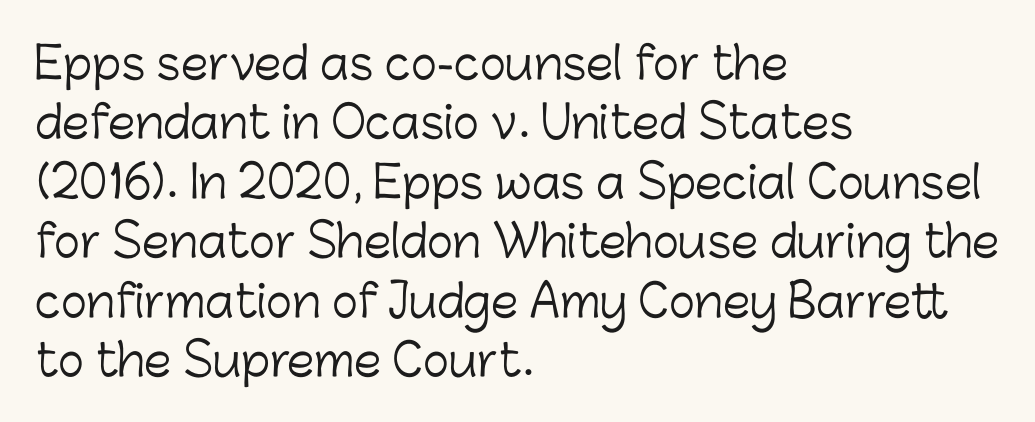
{"serif": "no", "italic": "no", "bold": "no", "weight": "light", "width": "normal", "stroke_contrast": "low", "x_height": "medium", "monospaced": "no", "underline": "no", "align": "left", "line_spacing": "normal", "line_spacing_ratio": 1.35, "letter_spacing": "normal", "letter_spacing_em": 0.0, "glyph_px": 44}
